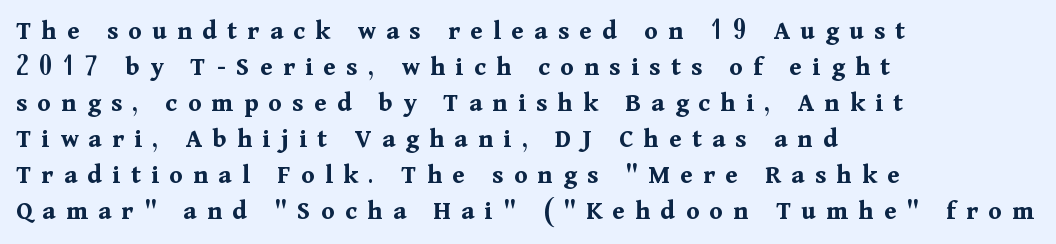
The strokes are fattened all the way to bold. Designer's note — italics off, roman on. The space between consecutive lines is moderate. Does the copy run flush right? No — it runs flush left. The letters are spread apart with noticeably loose tracking. Honestly, there is no underline to notice here at all.
